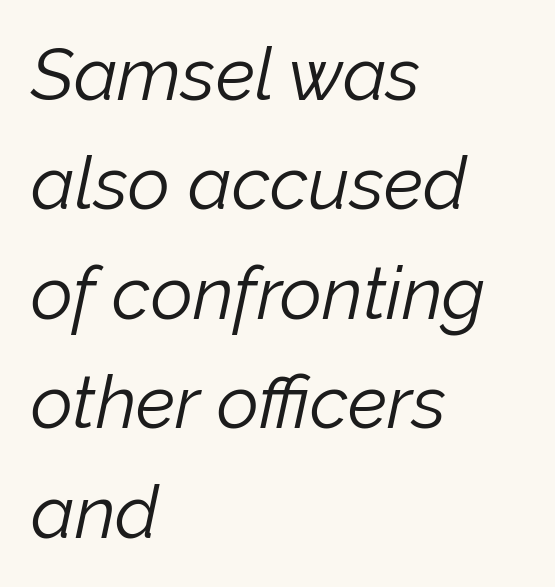
The image shows 73 px light type, italic (leaning right); set left-aligned, normal line spacing (1.5x), normal letter spacing, not underlined; low stroke contrast and a medium x-height.
